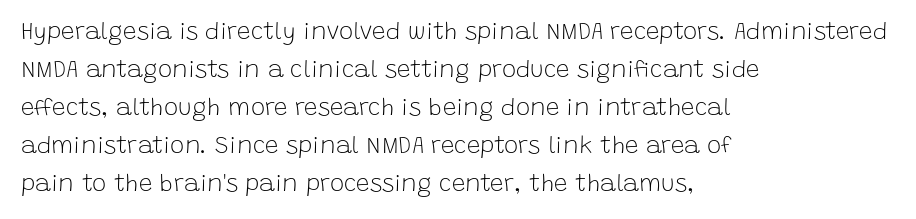
Caption: standard tracking, unaltered. How would I describe the line gaps? Plain and ordinary. Notice how the stems are strictly vertical — no italics here. The typeface has the unassuming heft of standard copy or less. The lines are quadded left.
